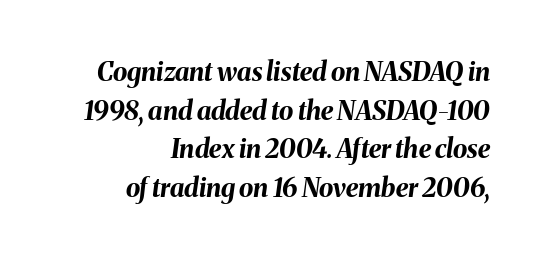
{"italic": "yes", "lean": "right", "slant_degrees": 8, "bold": "yes", "underline": "no", "align": "right", "line_spacing": "normal", "line_spacing_ratio": 1.49, "letter_spacing": "normal", "letter_spacing_em": 0.0, "glyph_px": 26}
